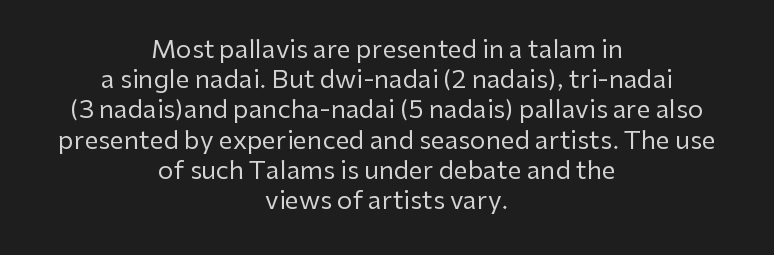
A quiet, ordinary-to-light weight characterises the typeface. The string is rendered with underlining switched off. Italic? Not at all — the glyphs are vertical. The paragraph has two soft edges and a firm central axis. These lines keep a tight, regular rhythm from letter to letter.
